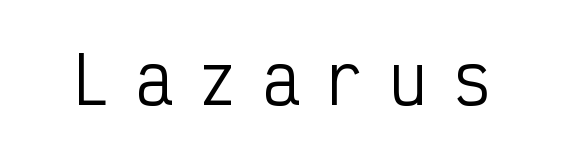
Q: Is the text bold? A: No.
Q: Is the text italic (slanted)? A: No, it is upright.
Q: Is the typeface a serif or a sans-serif typeface? A: Sans-serif.
Q: Is the text underlined? A: No.
Q: Is the spacing between letters normal or unusually wide? A: Unusually wide.
Q: Width (condensed, normal, or wide)? A: Condensed.
Q: Stroke contrast? A: Low.
Q: x-height? A: Medium.
Q: Monospaced? A: Yes.
